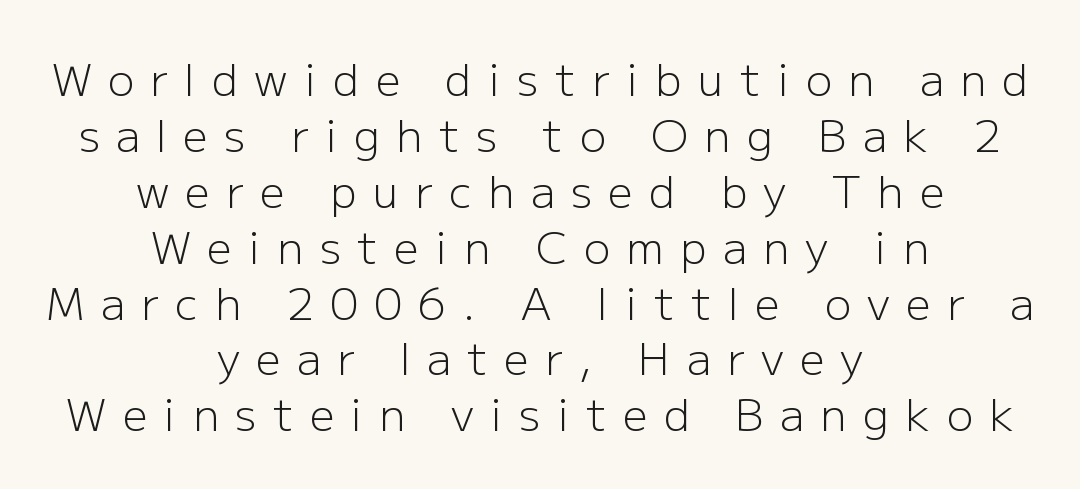
The lettering stays uniformly vertical, giving the passage a roman look. The letters advance in unequal steps, a hallmark of proportional type. Is the stroke heavy? The answer is a plain regular-or-lighter. The vertical gap from one line to the next is medium. The lines in this sample share a center point and differ in where they start and stop. The string is rendered with underlining switched off.
